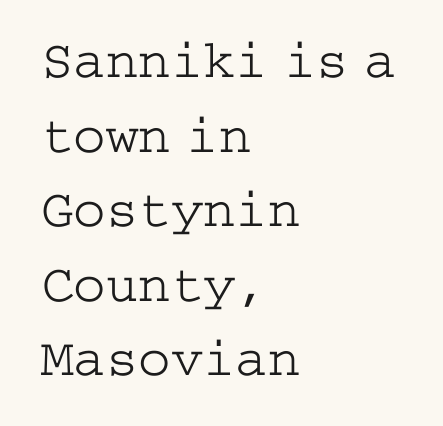
The image shows 54 px light, wide serif type, upright; set left-aligned, normal line spacing (1.38x), normal letter spacing, not underlined; low stroke contrast and a medium x-height.
